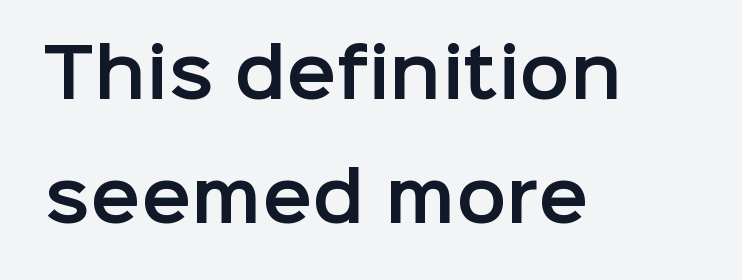
The image shows 67 px sans-serif type, upright; set left-aligned, line spacing 1.85x, normal letter spacing, not underlined; low stroke contrast and a medium x-height.
